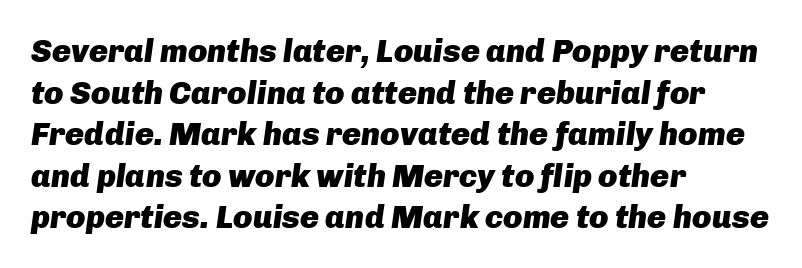
Q: Is the text bold? A: Yes.
Q: Is the text italic (slanted)? A: Yes, it leans right by about 8 degrees.
Q: Is the text underlined? A: No.
Q: How is the paragraph aligned? A: Left-aligned.
Q: Is the spacing between letters normal or unusually wide? A: Normal.
Q: Is the spacing between lines tight, normal or loose? A: Normal.
Q: Width (condensed, normal, or wide)? A: Normal.
Q: Stroke contrast? A: Low.
Q: x-height? A: Medium.
Q: Monospaced? A: No.
